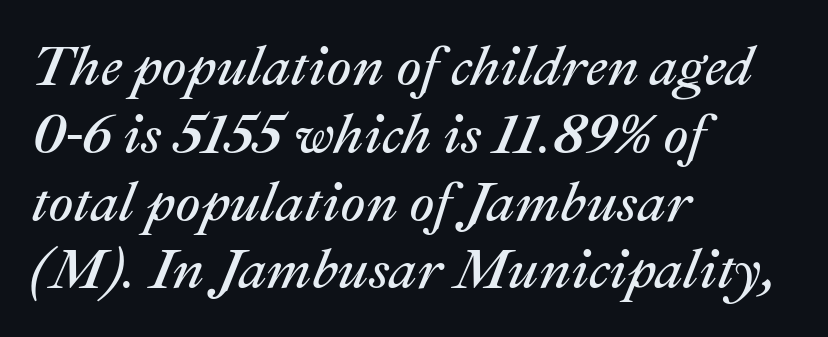
{"italic": "yes", "lean": "right", "slant_degrees": 22, "bold": "no", "weight": "regular", "width": "normal", "stroke_contrast": "medium", "x_height": "medium", "monospaced": "no", "underline": "no", "align": "left", "line_spacing_ratio": 1.21, "letter_spacing": "normal", "letter_spacing_em": 0.0, "glyph_px": 56}
